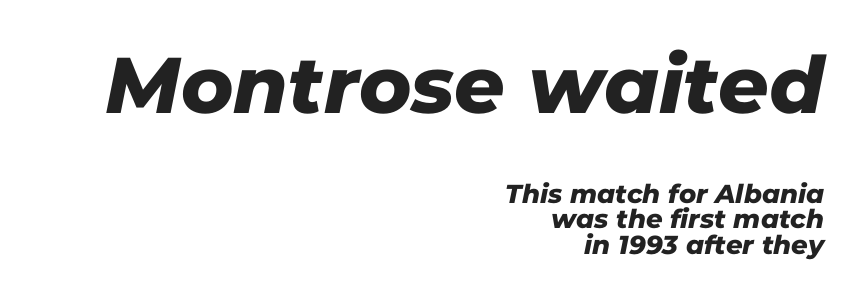
{"serif": "no", "width": "normal", "stroke_contrast": "low", "x_height": "medium", "monospaced": "no", "underline": "no", "align": "right", "line_spacing": "tight", "line_spacing_ratio": 0.98, "letter_spacing": "normal", "letter_spacing_em": 0.0, "larger_block": "first", "size_ratio": 3.04, "glyph_px": 79}
